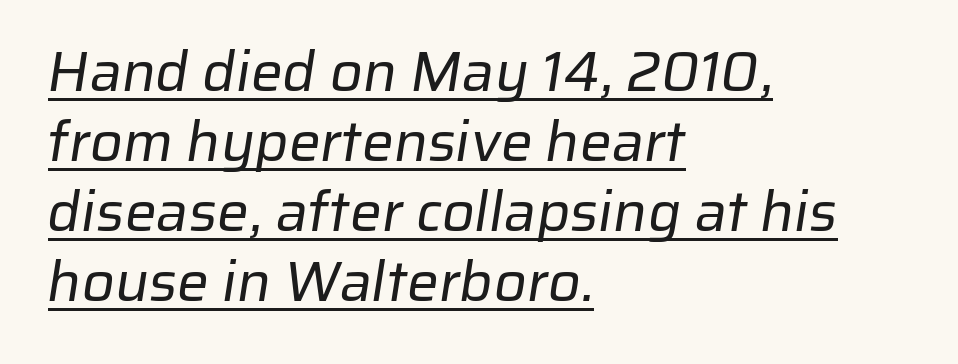
{"serif": "no", "bold": "no", "weight": "regular", "width": "normal", "stroke_contrast": "low", "x_height": "medium", "monospaced": "no", "underline": "yes", "align": "left", "line_spacing_ratio": 1.23, "letter_spacing": "normal", "letter_spacing_em": 0.0, "glyph_px": 57}
